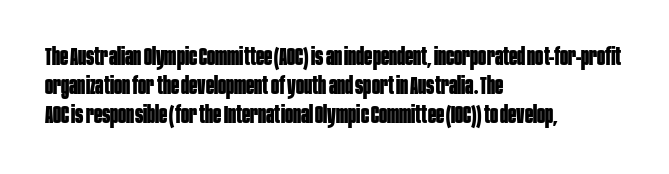
{"italic": "no", "bold": "yes", "underline": "no", "align": "left", "line_spacing_ratio": 1.2, "letter_spacing": "normal", "letter_spacing_em": 0.0, "glyph_px": 24}
